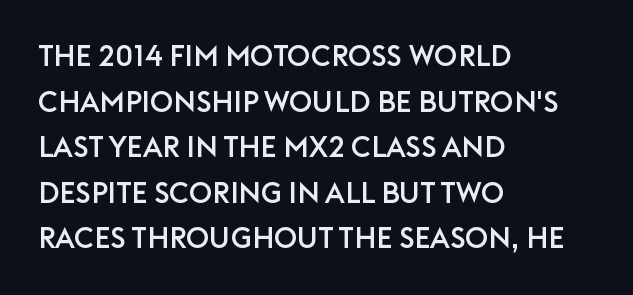
If you measured baseline to baseline, you'd find a middling distance. Which margin do the lines hug? The left one — the right edge is uneven. In terms of letterform style, serifs are entirely absent. Quick note: underline off. This sample has the flowing, uneven cadence of proportional lettering.
